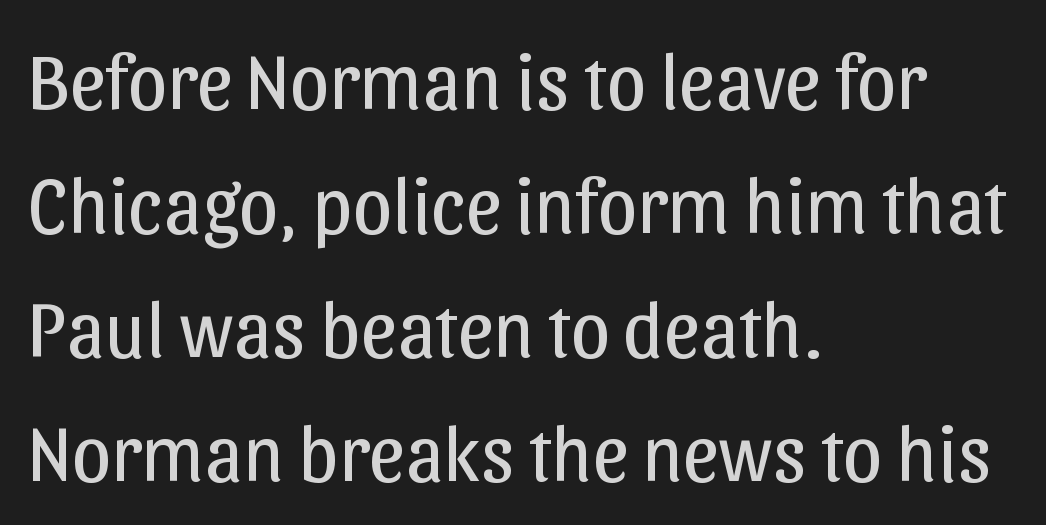
Q: Is the text bold? A: No.
Q: Is the text italic (slanted)? A: No, it is upright.
Q: Is the typeface a serif or a sans-serif typeface? A: Sans-serif.
Q: Is the text underlined? A: No.
Q: How is the paragraph aligned? A: Left-aligned.
Q: Is the spacing between letters normal or unusually wide? A: Normal.
Q: Is the spacing between lines tight, normal or loose? A: Normal.
Q: Width (condensed, normal, or wide)? A: Normal.
Q: Stroke contrast? A: Low.
Q: x-height? A: Medium.
Q: Monospaced? A: No.
